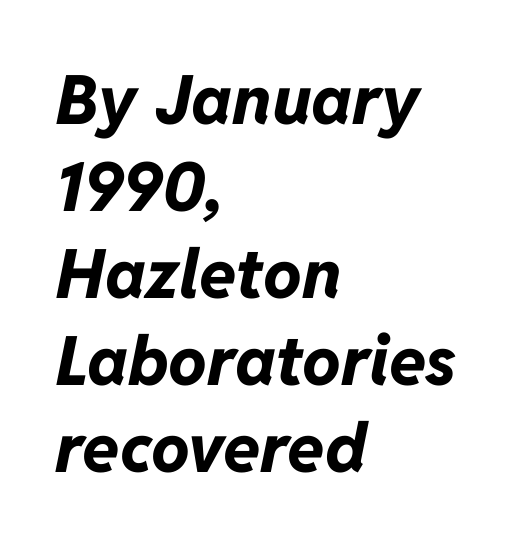
{"italic": "yes", "lean": "right", "slant_degrees": 11, "bold": "yes", "weight": "bold", "width": "normal", "stroke_contrast": "low", "x_height": "medium", "monospaced": "no", "underline": "no", "align": "left", "line_spacing": "normal", "line_spacing_ratio": 1.28, "letter_spacing": "normal", "letter_spacing_em": 0.0, "glyph_px": 68}
